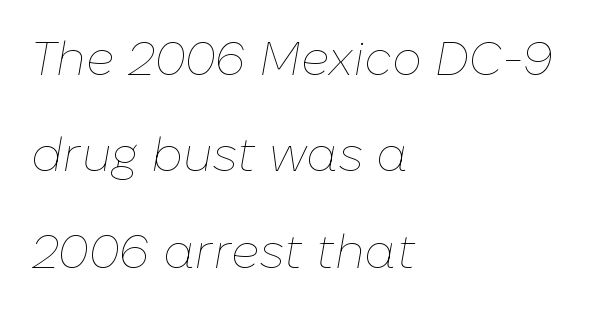
{"italic": "yes", "lean": "right", "slant_degrees": 10, "bold": "no", "weight": "thin", "width": "normal", "stroke_contrast": "low", "x_height": "medium", "monospaced": "no", "underline": "no", "align": "left", "line_spacing": "loose", "line_spacing_ratio": 2.01, "letter_spacing": "normal", "letter_spacing_em": 0.0, "glyph_px": 48}
